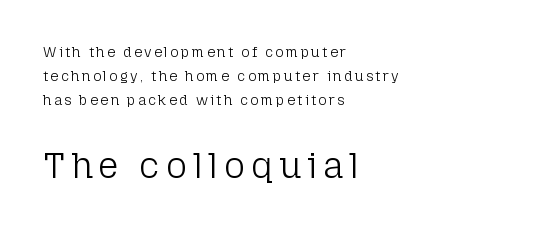
The image shows 36 px light sans-serif type, upright; set left-aligned, normal line spacing (1.7x), not underlined; the second (bottom) block is 2.57x larger; low stroke contrast and a medium x-height.
